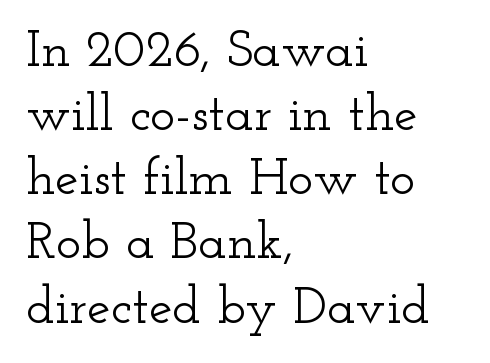
{"serif": "yes", "italic": "no", "width": "wide", "stroke_contrast": "low", "x_height": "small", "monospaced": "no", "underline": "no", "align": "left", "line_spacing_ratio": 1.21, "letter_spacing": "normal", "letter_spacing_em": 0.0, "glyph_px": 53}
